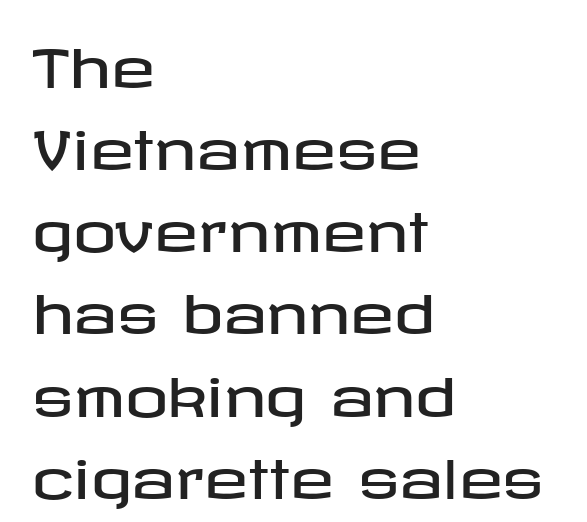
Does extra space separate the letters? No, they use regular spacing. Which margin do the lines hug? The left one — the right edge is uneven. The passage shown is not underscored anywhere. Notice how the stems are strictly vertical — no italics here.
